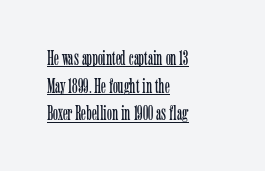
Q: Is the text bold? A: No.
Q: Is the text italic (slanted)? A: No, it is upright.
Q: Is the text underlined? A: Yes.
Q: How is the paragraph aligned? A: Left-aligned.
Q: Is the spacing between letters normal or unusually wide? A: Normal.
Q: Is the spacing between lines tight, normal or loose? A: Normal.
